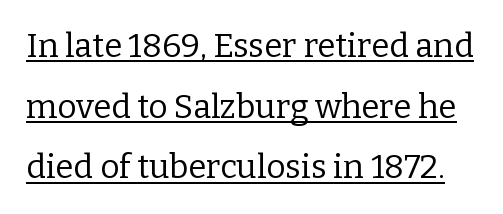
The typeface chosen for these lines features serifs. Think of a printed novel: that variable character pitch is what you see here. Decoration check: the copy is underlined. The letters sit at their default tracking, neither squeezed nor spread.
